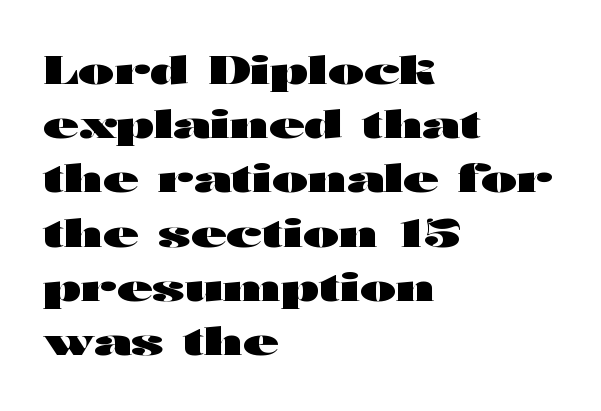
{"italic": "no", "bold": "yes", "weight": "heavy", "width": "wide", "stroke_contrast": "high", "x_height": "medium", "monospaced": "no", "underline": "no", "align": "left", "line_spacing": "normal", "line_spacing_ratio": 1.39, "letter_spacing": "normal", "letter_spacing_em": 0.0, "glyph_px": 39}
